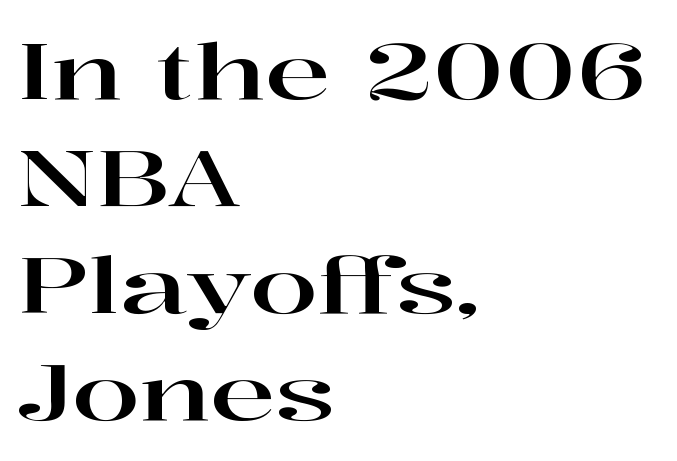
{"serif": "yes", "italic": "no", "width": "wide", "stroke_contrast": "high", "x_height": "medium", "monospaced": "no", "underline": "no", "align": "left", "line_spacing": "normal", "line_spacing_ratio": 1.37, "letter_spacing": "normal", "letter_spacing_em": 0.0, "glyph_px": 78}
